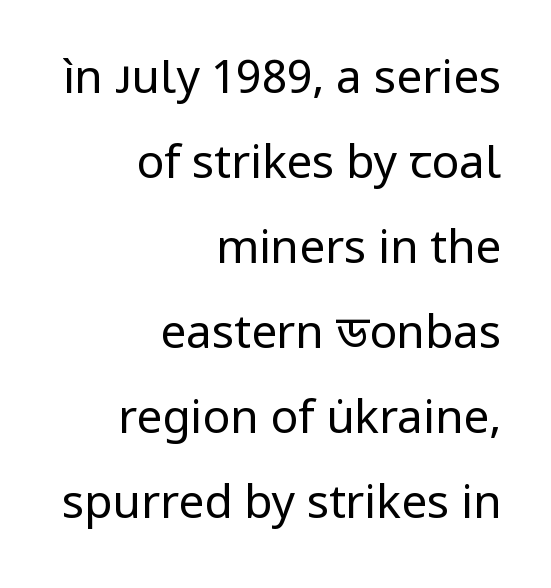
In CSS terms this would be text-align: right. Letters rest on an invisible, unmarked baseline. The type sits square on the baseline with zero lean. Observe the ordinary spacing: letters are neighbours, not strangers. Looks like regular typesetting: each glyph gets only the width it needs. You can tell from the bare stems that sans-serif type was used.
